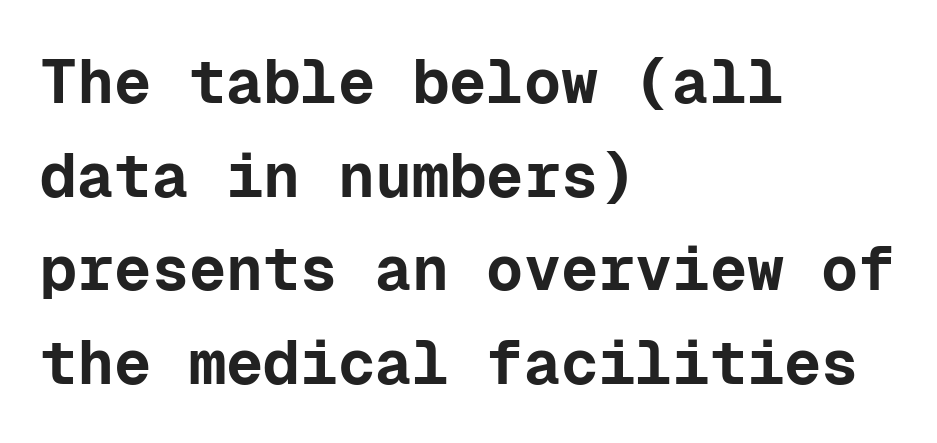
{"serif": "no", "italic": "no", "bold": "yes", "weight": "bold", "width": "normal", "stroke_contrast": "low", "x_height": "medium", "monospaced": "yes", "underline": "no", "align": "left", "line_spacing": "normal", "line_spacing_ratio": 1.51, "letter_spacing": "normal", "letter_spacing_em": 0.0, "glyph_px": 62}
